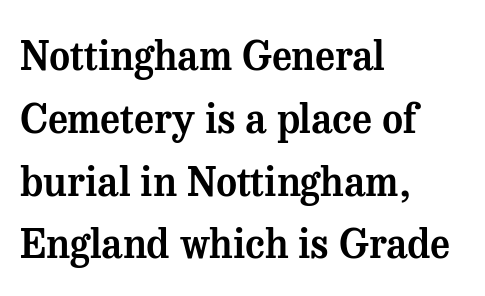
Q: Is the text italic (slanted)? A: No, it is upright.
Q: Is the typeface a serif or a sans-serif typeface? A: Serif.
Q: Is the text underlined? A: No.
Q: How is the paragraph aligned? A: Left-aligned.
Q: Is the spacing between letters normal or unusually wide? A: Normal.
Q: Is the spacing between lines tight, normal or loose? A: Normal.
Q: Width (condensed, normal, or wide)? A: Normal.
Q: Stroke contrast? A: Medium.
Q: x-height? A: Medium.
Q: Monospaced? A: No.
